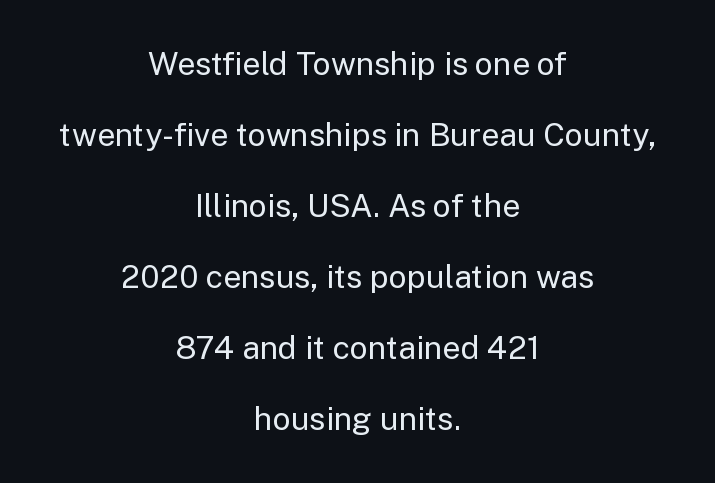
The image shows 32 px regular-weight sans-serif type, upright; set centered, loose line spacing (2.22x), normal letter spacing, not underlined; low stroke contrast and a medium x-height.
